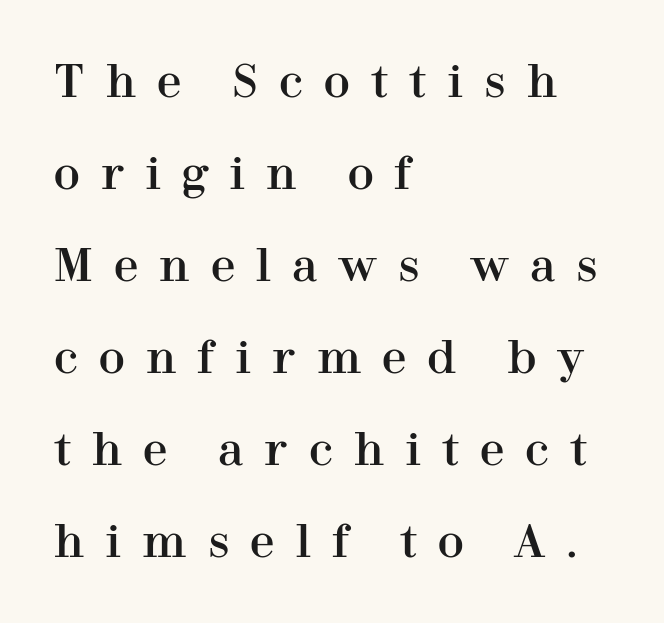
Q: Is the text italic (slanted)? A: No, it is upright.
Q: Is the typeface a serif or a sans-serif typeface? A: Serif.
Q: Is the text underlined? A: No.
Q: How is the paragraph aligned? A: Left-aligned.
Q: Is the spacing between letters normal or unusually wide? A: Unusually wide.
Q: Is the spacing between lines tight, normal or loose? A: Loose.
Q: Width (condensed, normal, or wide)? A: Normal.
Q: Stroke contrast? A: High.
Q: x-height? A: Medium.
Q: Monospaced? A: No.
